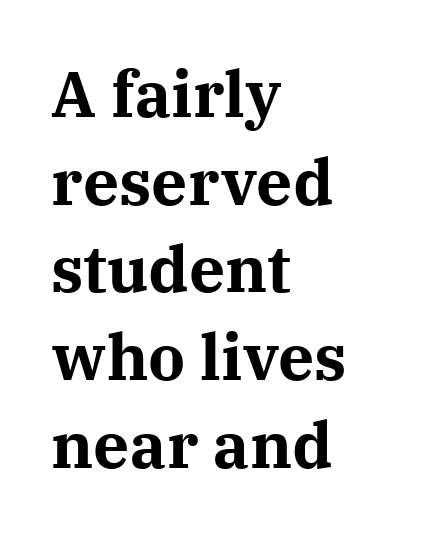
Q: Is the text bold? A: Yes.
Q: Is the text italic (slanted)? A: No, it is upright.
Q: Is the typeface a serif or a sans-serif typeface? A: Serif.
Q: Is the text underlined? A: No.
Q: How is the paragraph aligned? A: Left-aligned.
Q: Is the spacing between letters normal or unusually wide? A: Normal.
Q: Is the spacing between lines tight, normal or loose? A: Normal.
Q: Width (condensed, normal, or wide)? A: Normal.
Q: Stroke contrast? A: Medium.
Q: x-height? A: Medium.
Q: Monospaced? A: No.
